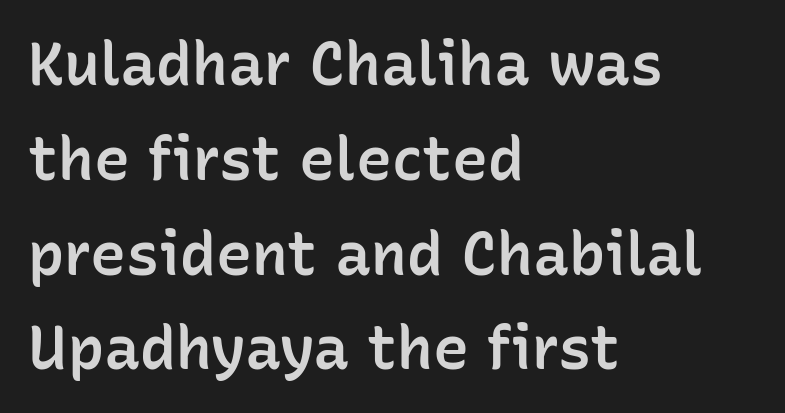
The image shows 60 px semibold sans-serif type, upright; set left-aligned, normal line spacing (1.58x), normal letter spacing, not underlined; low stroke contrast and a medium x-height.
